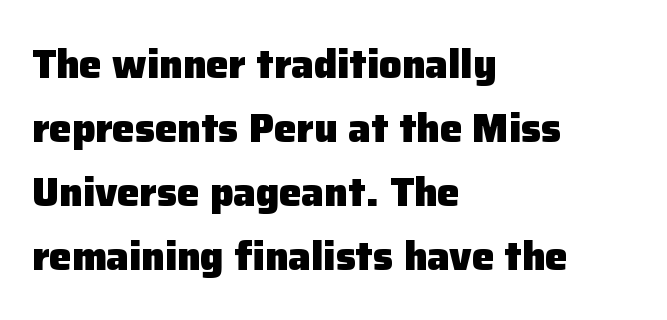
{"serif": "no", "italic": "no", "bold": "yes", "weight": "heavy", "width": "normal", "stroke_contrast": "low", "x_height": "medium", "monospaced": "no", "underline": "no", "align": "left", "line_spacing": "normal", "line_spacing_ratio": 1.6, "letter_spacing": "normal", "letter_spacing_em": 0.0, "glyph_px": 40}
